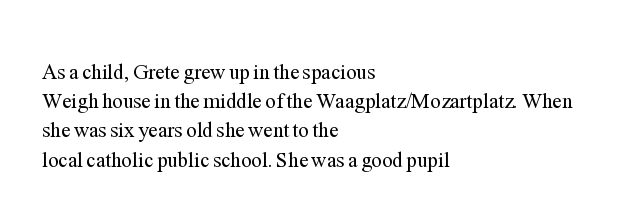
The image shows 21 px text type, upright; set left-aligned, normal line spacing (1.39x), normal letter spacing, not underlined.
